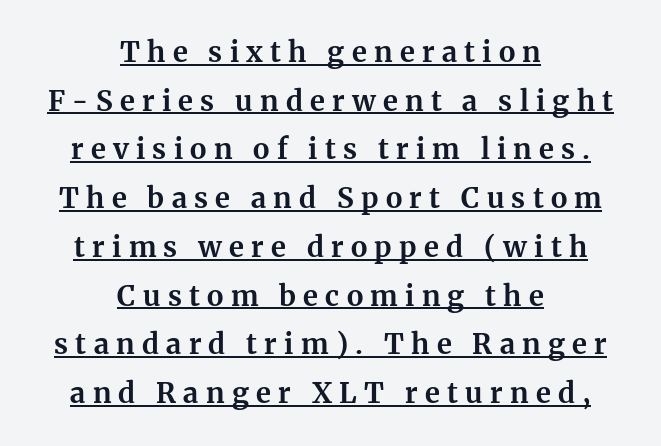
Q: Is the text bold? A: Yes.
Q: Is the text italic (slanted)? A: No, it is upright.
Q: Is the typeface a serif or a sans-serif typeface? A: Serif.
Q: Is the text underlined? A: Yes.
Q: How is the paragraph aligned? A: Centered.
Q: Is the spacing between letters normal or unusually wide? A: Unusually wide.
Q: Width (condensed, normal, or wide)? A: Normal.
Q: Stroke contrast? A: Medium.
Q: x-height? A: Medium.
Q: Monospaced? A: No.
